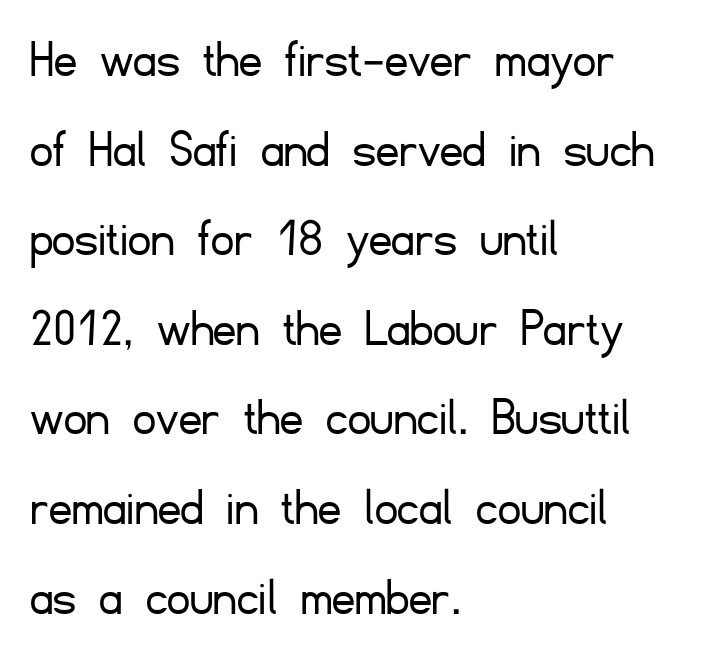
Q: Is the text bold? A: No.
Q: Is the text italic (slanted)? A: No, it is upright.
Q: Is the typeface a serif or a sans-serif typeface? A: Sans-serif.
Q: Is the text underlined? A: No.
Q: How is the paragraph aligned? A: Left-aligned.
Q: Is the spacing between letters normal or unusually wide? A: Normal.
Q: Is the spacing between lines tight, normal or loose? A: Normal.
Q: Width (condensed, normal, or wide)? A: Normal.
Q: Stroke contrast? A: Low.
Q: x-height? A: Small.
Q: Monospaced? A: No.
